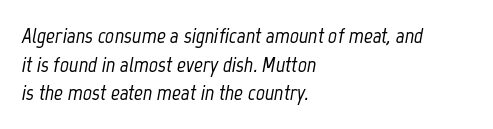
{"italic": "yes", "lean": "right", "slant_degrees": 12, "underline": "no", "align": "left", "line_spacing": "normal", "line_spacing_ratio": 1.3, "letter_spacing": "normal", "letter_spacing_em": 0.0, "glyph_px": 22}
